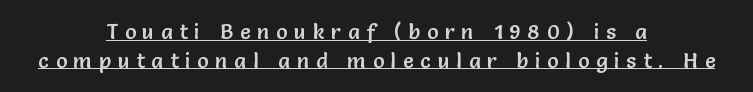
Q: Is the text italic (slanted)? A: No, it is upright.
Q: Is the text underlined? A: Yes.
Q: How is the paragraph aligned? A: Centered.
Q: Is the spacing between letters normal or unusually wide? A: Unusually wide.
Q: Is the spacing between lines tight, normal or loose? A: Normal.
